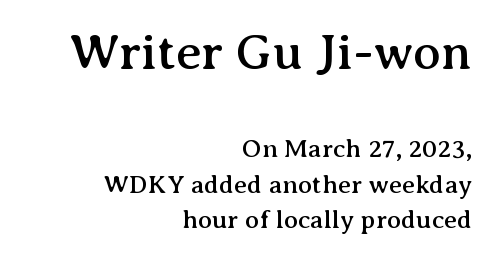
Q: Is the text italic (slanted)? A: No, it is upright.
Q: Is the typeface a serif or a sans-serif typeface? A: Serif.
Q: Is the text underlined? A: No.
Q: How is the paragraph aligned? A: Right-aligned.
Q: Is the spacing between letters normal or unusually wide? A: Normal.
Q: Is the spacing between lines tight, normal or loose? A: Normal.
Q: Which block of text is set in a larger size, the first (top) or the second (bottom)? A: The first (top) one.
Q: Width (condensed, normal, or wide)? A: Normal.
Q: Stroke contrast? A: Medium.
Q: x-height? A: Medium.
Q: Monospaced? A: No.
